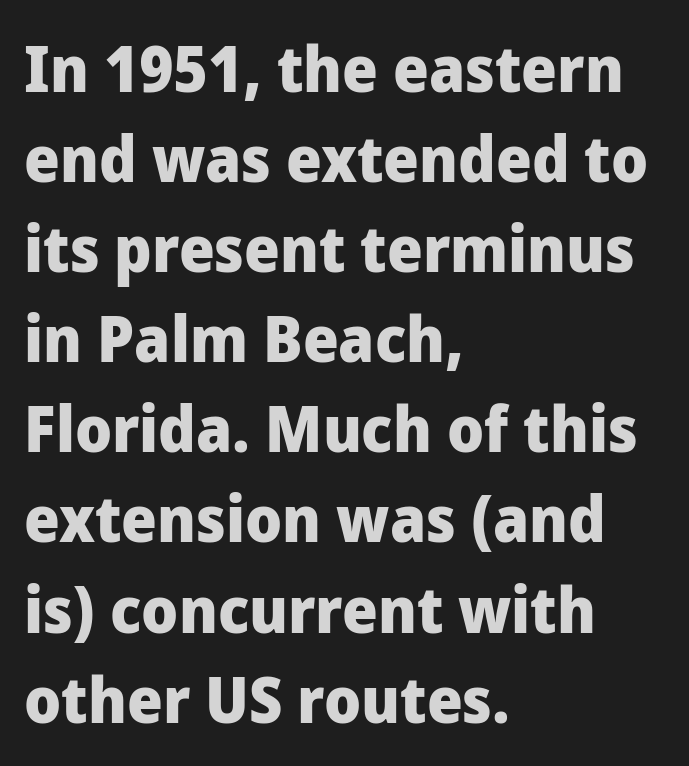
Q: Is the text bold? A: Yes.
Q: Is the text italic (slanted)? A: No, it is upright.
Q: Is the typeface a serif or a sans-serif typeface? A: Sans-serif.
Q: Is the text underlined? A: No.
Q: How is the paragraph aligned? A: Left-aligned.
Q: Is the spacing between letters normal or unusually wide? A: Normal.
Q: Is the spacing between lines tight, normal or loose? A: Normal.
Q: Width (condensed, normal, or wide)? A: Normal.
Q: Stroke contrast? A: Low.
Q: x-height? A: Medium.
Q: Monospaced? A: No.
